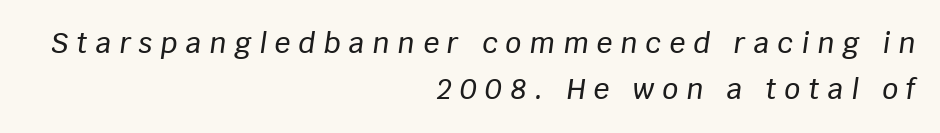
The passage is arranged like a letterhead date or caption credit — flush right. Honestly, the row spacing looks completely unremarkable. The typography opts for an oblique posture over an upright one. A clean baseline with only descenders dipping below it.
